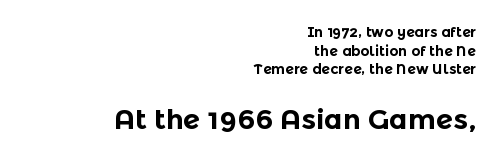
The glyphs have the mass of a bold cut. These lines are rendered in a variable-pitch font. Underlining? Definitely not there. Ascenders rise straight up at ninety degrees.
